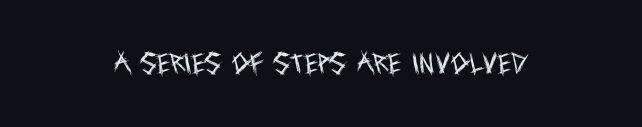
The type is set solid horizontally, with unmodified tracking. Words float on clear page, feet unadorned. A quiet, ordinary-to-light weight characterises the typeface. The type sits square on the baseline with zero lean.
